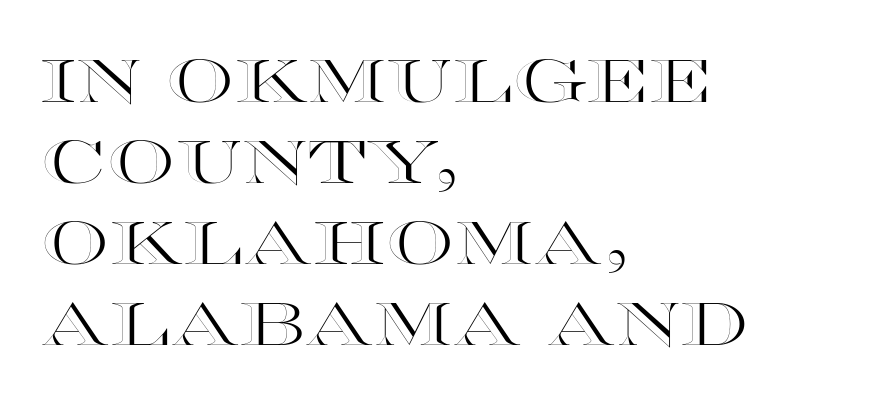
Tracking value appears to be zero — textbook default spacing. Each letter keeps its own natural width here, so spacing adapts to shape. Students, observe: this is what conventionally led text looks like. Descenders are the only things crossing below the line. The lettering stays uniformly vertical, giving the passage a roman look. Where is the straight margin? On the left.
